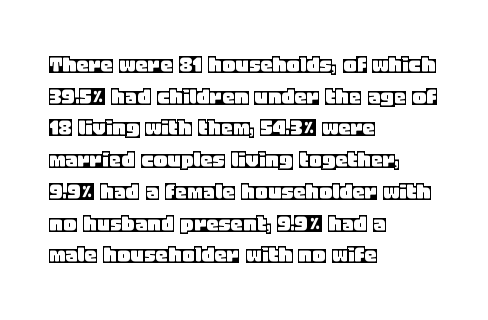
Q: Is the text italic (slanted)? A: No, it is upright.
Q: Is the text underlined? A: No.
Q: How is the paragraph aligned? A: Left-aligned.
Q: Is the spacing between letters normal or unusually wide? A: Normal.
Q: Is the spacing between lines tight, normal or loose? A: Normal.
